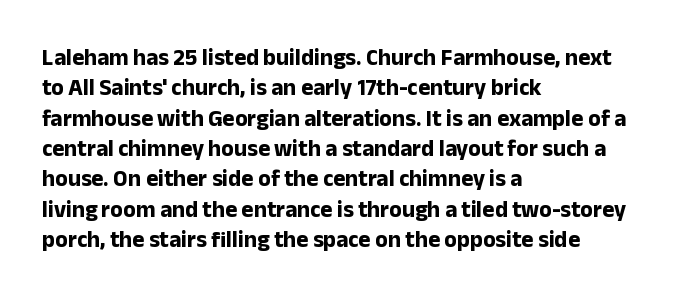
Q: Is the text bold? A: Yes.
Q: Is the text italic (slanted)? A: No, it is upright.
Q: Is the text underlined? A: No.
Q: How is the paragraph aligned? A: Left-aligned.
Q: Is the spacing between letters normal or unusually wide? A: Normal.
Q: Is the spacing between lines tight, normal or loose? A: Normal.
